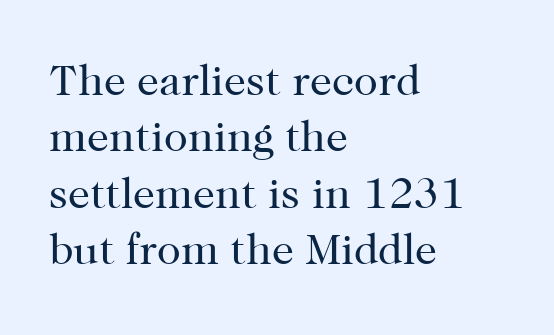
The line-height multiplier appears to be the usual default. Regarding serifs, this sample has them. Vertical strokes here are truly vertical. Each word holds together tightly as a unit, with standard inter-letter gaps.
